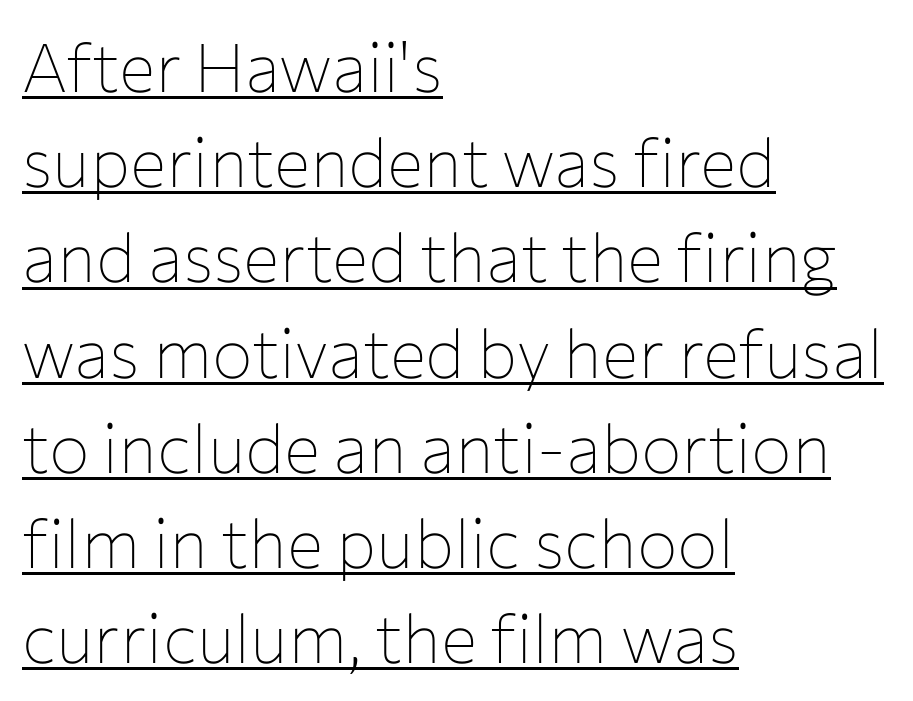
Serif or sans? Sans — the stroke terminals are bare. The strokes carry an ordinary text weight at most. Spacing verdict: proportional, widths tailored to each character. Normally led — the rows are evenly, conventionally spaced. The axis of the letterforms is exactly vertical. Line beginnings align vertically; line endings do not.
